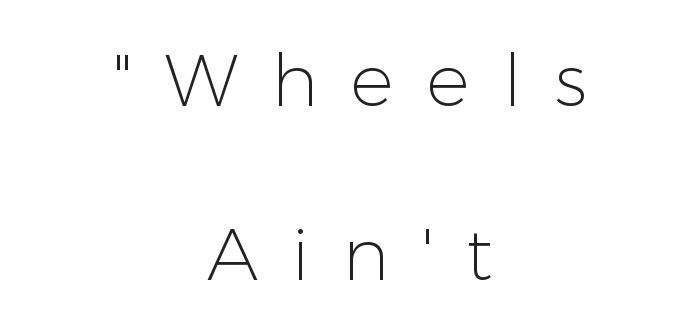
These lines were composed using upright roman letters. Check where the strokes stop: nothing finishes them off — pure sans. The rendering uses natural spacing where letterforms have individual widths. The area under the type is left untouched. One-word summary of the alignment: center. The letterforms sit at book weight or below.
